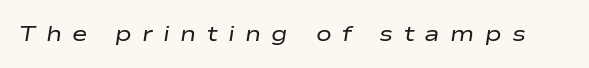
Q: Is the text bold? A: No.
Q: Is the text italic (slanted)? A: Yes, it leans right by about 9 degrees.
Q: Is the text underlined? A: No.
Q: Is the spacing between letters normal or unusually wide? A: Unusually wide.
